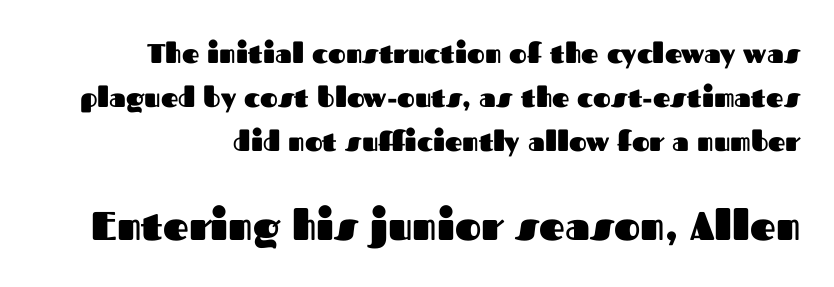
Does the lettering tilt? It doesn't — this is upright. The lines sit at an ordinary, default distance from one another. Type size steps up from the first block to the second. Note: no serifs on the glyphs.
